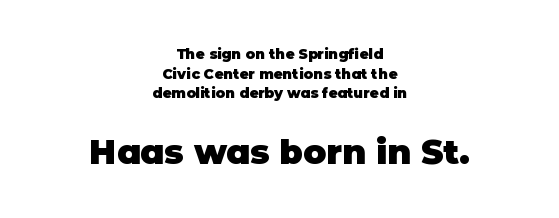
{"serif": "no", "italic": "no", "bold": "yes", "weight": "heavy", "width": "normal", "stroke_contrast": "low", "x_height": "large", "monospaced": "no", "underline": "no", "align": "center", "line_spacing": "normal", "line_spacing_ratio": 1.4, "letter_spacing": "normal", "letter_spacing_em": 0.0, "larger_block": "second", "size_ratio": 2.43, "glyph_px": 34}
